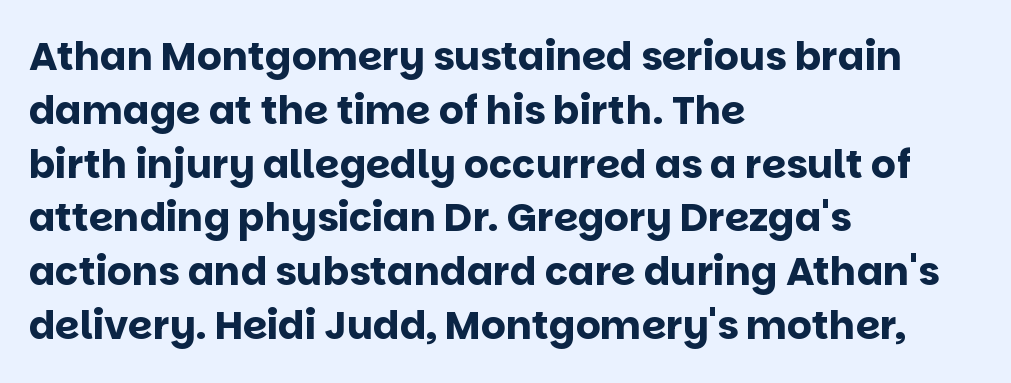
The image shows 39 px bold sans-serif type, upright; set left-aligned, normal line spacing (1.38x), normal letter spacing, not underlined; low stroke contrast and a large x-height.
